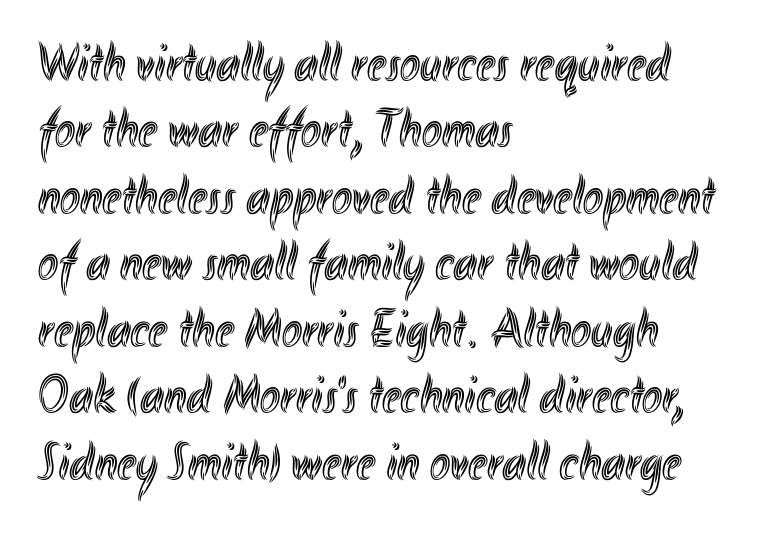
The image shows 54 px condensed type; set left-aligned, line spacing 1.23x, normal letter spacing, not underlined; a small x-height.
